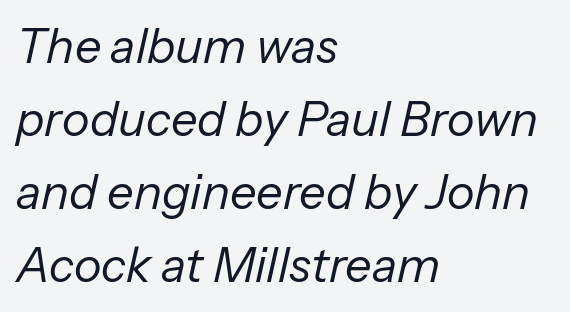
Q: Is the text bold? A: No.
Q: Is the text italic (slanted)? A: Yes, it leans right by about 13 degrees.
Q: Is the text underlined? A: No.
Q: How is the paragraph aligned? A: Left-aligned.
Q: Is the spacing between letters normal or unusually wide? A: Normal.
Q: Is the spacing between lines tight, normal or loose? A: Normal.
Q: Width (condensed, normal, or wide)? A: Normal.
Q: Stroke contrast? A: Low.
Q: x-height? A: Medium.
Q: Monospaced? A: No.
